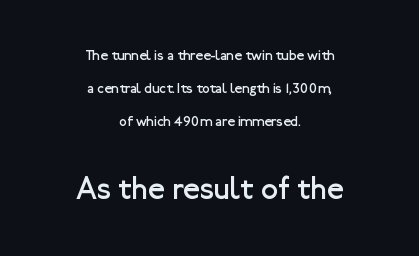
{"serif": "no", "italic": "no", "bold": "no", "weight": "regular", "width": "normal", "stroke_contrast": "low", "x_height": "medium", "monospaced": "no", "underline": "no", "align": "center", "line_spacing": "loose", "line_spacing_ratio": 2.34, "letter_spacing": "normal", "letter_spacing_em": 0.0, "larger_block": "second", "size_ratio": 2.21, "glyph_px": 31}
